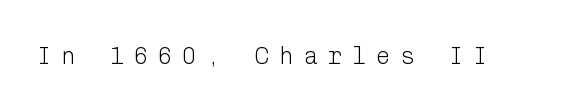
Q: Is the text bold? A: No.
Q: Is the text italic (slanted)? A: No, it is upright.
Q: Is the text underlined? A: No.
Q: Is the spacing between letters normal or unusually wide? A: Unusually wide.
